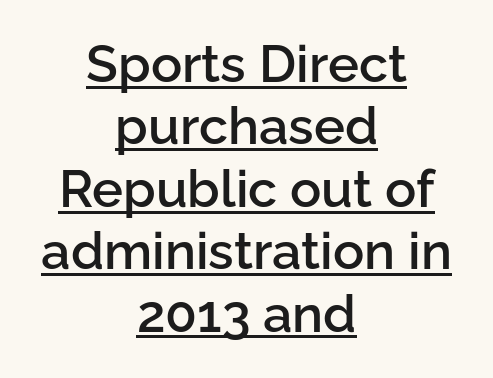
{"serif": "no", "italic": "no", "bold": "semi", "weight": "semibold", "width": "normal", "stroke_contrast": "low", "x_height": "medium", "monospaced": "no", "underline": "yes", "align": "center", "line_spacing_ratio": 1.2, "letter_spacing": "normal", "letter_spacing_em": 0.0, "glyph_px": 52}
